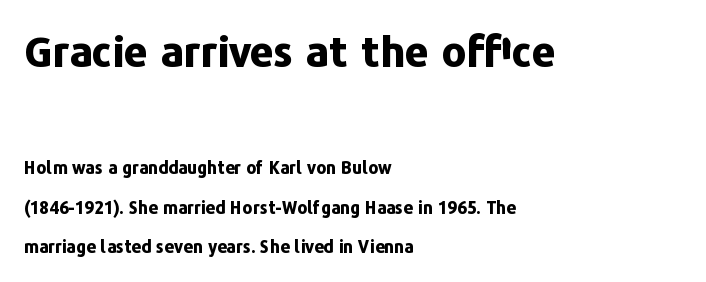
{"serif": "no", "italic": "no", "bold": "yes", "weight": "bold", "width": "normal", "stroke_contrast": "low", "x_height": "medium", "monospaced": "no", "underline": "no", "align": "left", "line_spacing": "loose", "line_spacing_ratio": 2.34, "letter_spacing": "normal", "letter_spacing_em": 0.0, "larger_block": "first", "size_ratio": 2.47, "glyph_px": 42}
